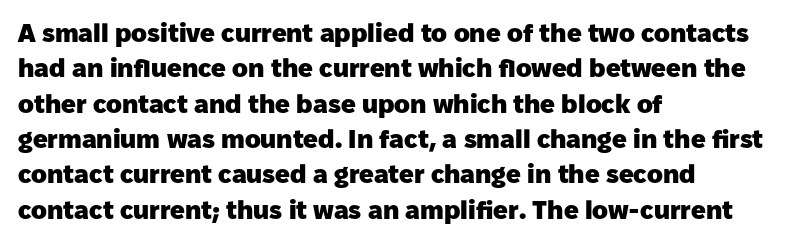
{"italic": "no", "bold": "yes", "underline": "no", "align": "left", "line_spacing": "normal", "line_spacing_ratio": 1.36, "letter_spacing": "normal", "letter_spacing_em": 0.0, "glyph_px": 26}
